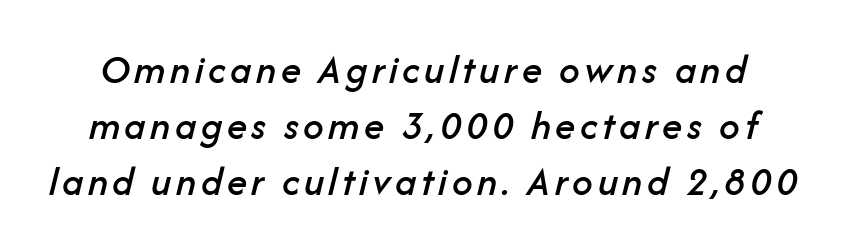
Q: Is the text italic (slanted)? A: Yes, it leans right by about 14 degrees.
Q: Is the text underlined? A: No.
Q: Is the spacing between lines tight, normal or loose? A: Normal.
Q: Width (condensed, normal, or wide)? A: Normal.
Q: Stroke contrast? A: Low.
Q: x-height? A: Medium.
Q: Monospaced? A: No.
